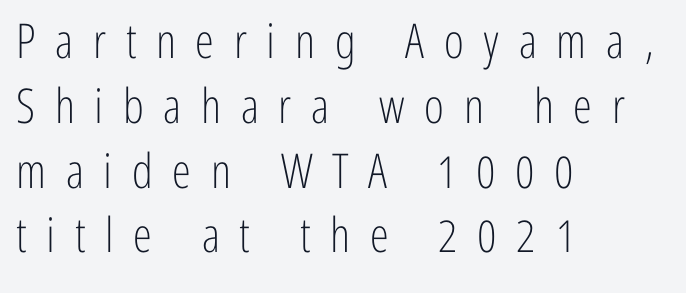
Q: Is the text bold? A: No.
Q: Is the text italic (slanted)? A: No, it is upright.
Q: Is the typeface a serif or a sans-serif typeface? A: Sans-serif.
Q: Is the text underlined? A: No.
Q: How is the paragraph aligned? A: Left-aligned.
Q: Is the spacing between letters normal or unusually wide? A: Unusually wide.
Q: Is the spacing between lines tight, normal or loose? A: Normal.
Q: Width (condensed, normal, or wide)? A: Condensed.
Q: Stroke contrast? A: Low.
Q: x-height? A: Medium.
Q: Monospaced? A: No.
